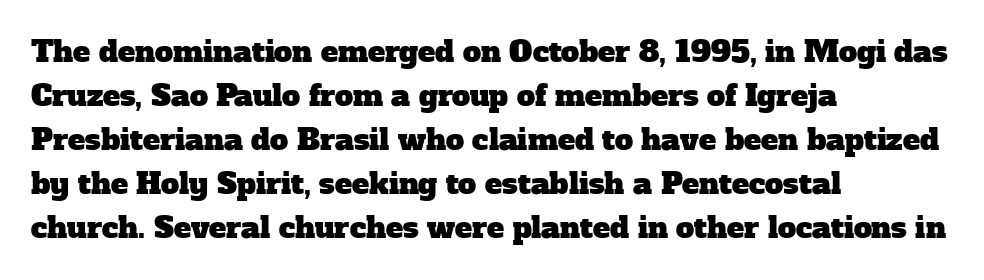
The image shows 29 px serif type; set left-aligned, normal line spacing (1.52x), normal letter spacing, not underlined; low stroke contrast and a medium x-height.
